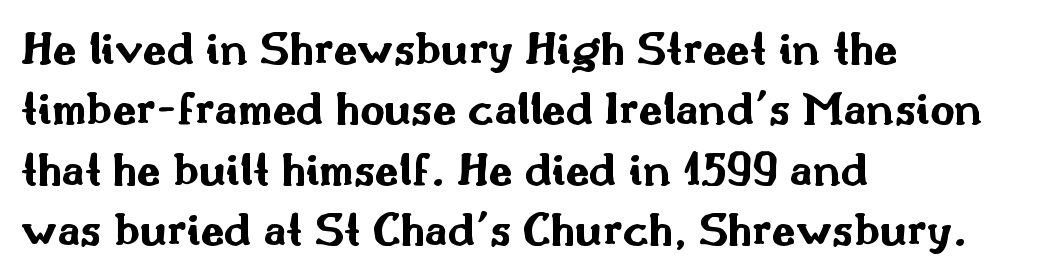
Q: Is the text bold? A: Yes.
Q: Is the text italic (slanted)? A: No, it is upright.
Q: Is the typeface a serif or a sans-serif typeface? A: Sans-serif.
Q: Is the text underlined? A: No.
Q: How is the paragraph aligned? A: Left-aligned.
Q: Is the spacing between letters normal or unusually wide? A: Normal.
Q: Is the spacing between lines tight, normal or loose? A: Normal.
Q: Width (condensed, normal, or wide)? A: Wide.
Q: Stroke contrast? A: Medium.
Q: x-height? A: Small.
Q: Monospaced? A: No.
